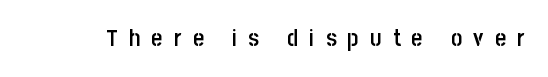
The image shows 24 px text type, upright; set unusually wide letter spacing (+0.47 em), not underlined.
